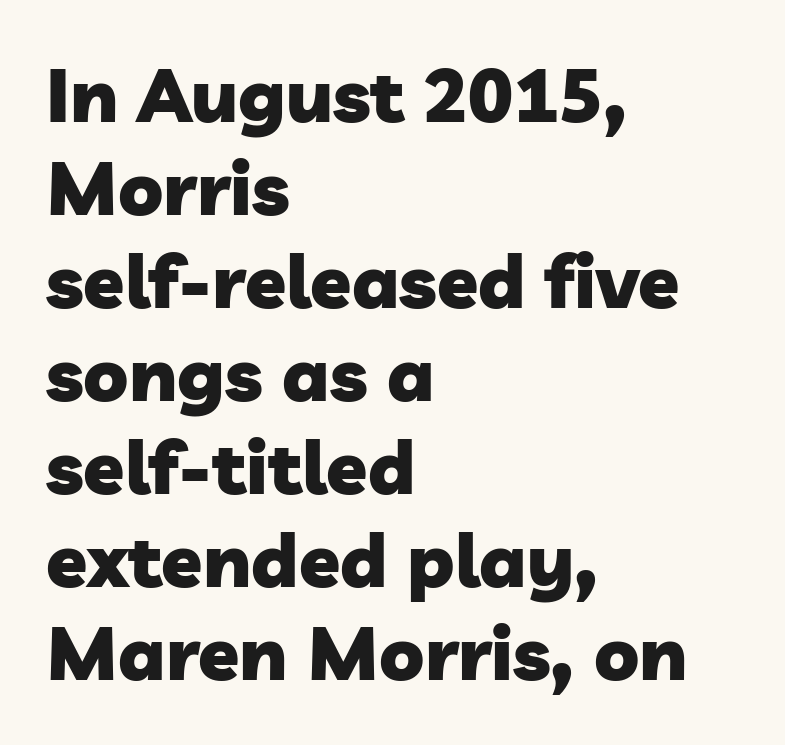
{"serif": "no", "bold": "yes", "weight": "heavy", "width": "normal", "stroke_contrast": "low", "x_height": "medium", "monospaced": "no", "underline": "no", "align": "left", "line_spacing_ratio": 1.24, "letter_spacing": "normal", "letter_spacing_em": 0.0, "glyph_px": 75}
